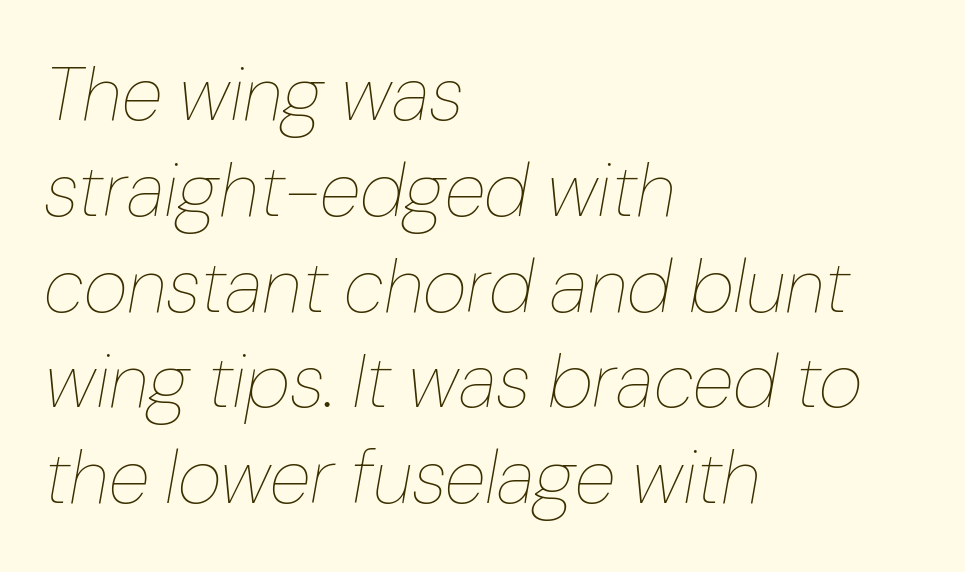
The glyphs are unaccompanied by any horizontal stroke below them. This sample has the flowing, uneven cadence of proportional lettering. Nothing unusual about the tracking: characters are spaced as the font intends. The font sits on the lighter half of the weight spectrum, regular included. The passage shown stacks its lines at a standard gap.
